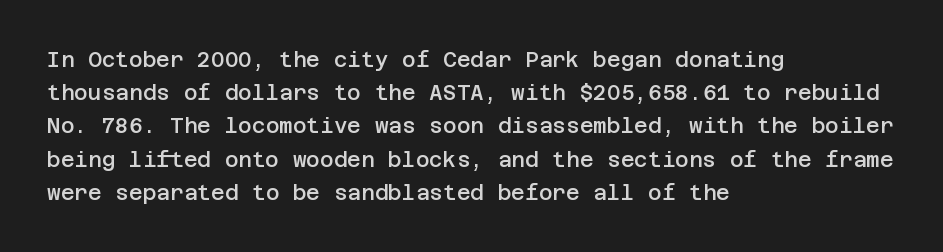
{"italic": "no", "bold": "semi", "underline": "no", "align": "left", "line_spacing": "normal", "line_spacing_ratio": 1.58, "letter_spacing": "normal", "letter_spacing_em": 0.0, "glyph_px": 21}
